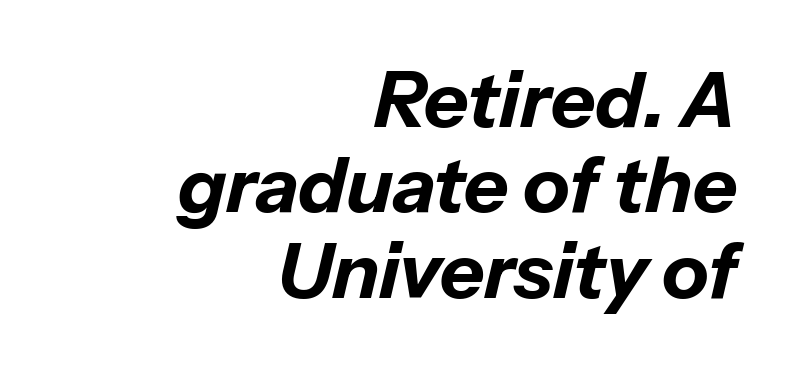
Q: Is the text bold? A: Yes.
Q: Is the text italic (slanted)? A: Yes, it leans right by about 13 degrees.
Q: Is the text underlined? A: No.
Q: How is the paragraph aligned? A: Right-aligned.
Q: Is the spacing between letters normal or unusually wide? A: Normal.
Q: Is the spacing between lines tight, normal or loose? A: Tight.
Q: Width (condensed, normal, or wide)? A: Normal.
Q: Stroke contrast? A: Low.
Q: x-height? A: Medium.
Q: Monospaced? A: No.
